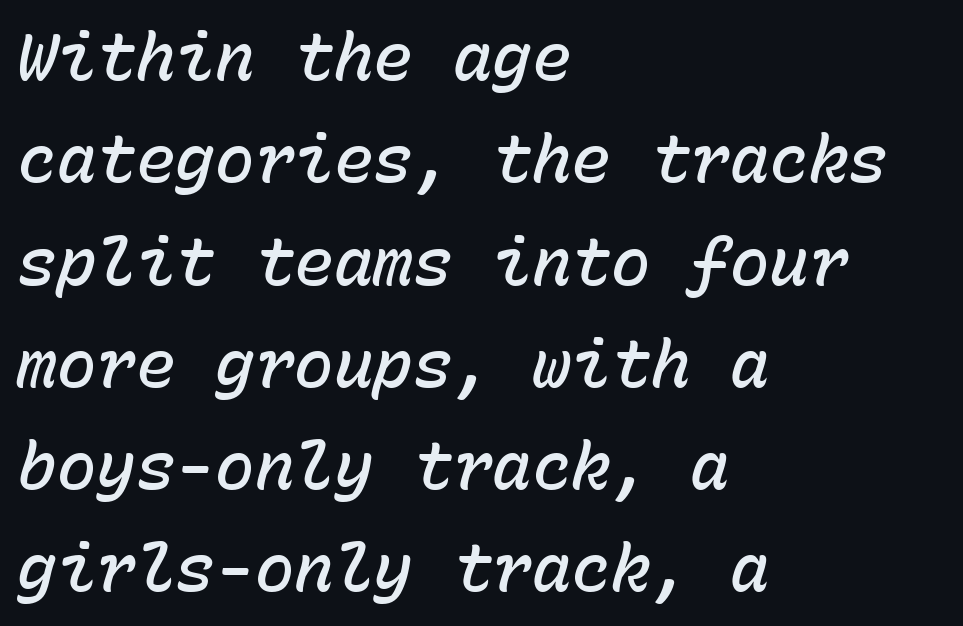
{"italic": "yes", "lean": "right", "slant_degrees": 15, "bold": "semi", "weight": "semibold", "width": "normal", "stroke_contrast": "low", "x_height": "medium", "monospaced": "yes", "underline": "no", "align": "left", "line_spacing": "normal", "line_spacing_ratio": 1.55, "letter_spacing": "normal", "letter_spacing_em": 0.0, "glyph_px": 66}
